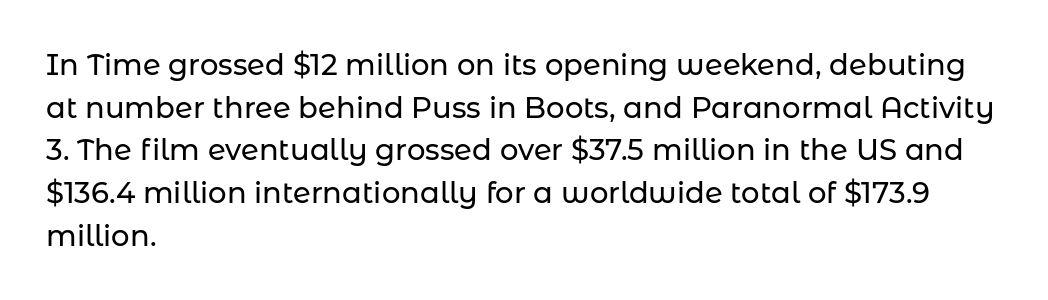
The image shows 29 px sans-serif type, upright; set left-aligned, normal line spacing (1.47x), normal letter spacing, not underlined; low stroke contrast and a medium x-height.
